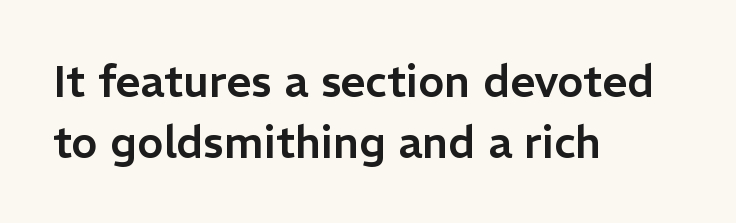
The image shows 44 px sans-serif type, upright; set left-aligned, normal line spacing (1.38x), normal letter spacing, not underlined; low stroke contrast and a medium x-height.
